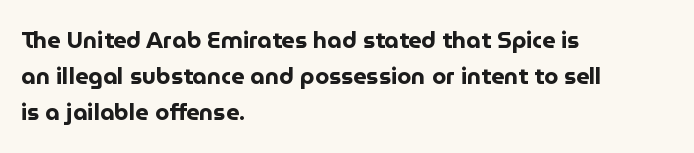
Q: Is the text bold? A: Yes.
Q: Is the text italic (slanted)? A: No, it is upright.
Q: Is the text underlined? A: No.
Q: How is the paragraph aligned? A: Left-aligned.
Q: Is the spacing between letters normal or unusually wide? A: Normal.
Q: Is the spacing between lines tight, normal or loose? A: Normal.
